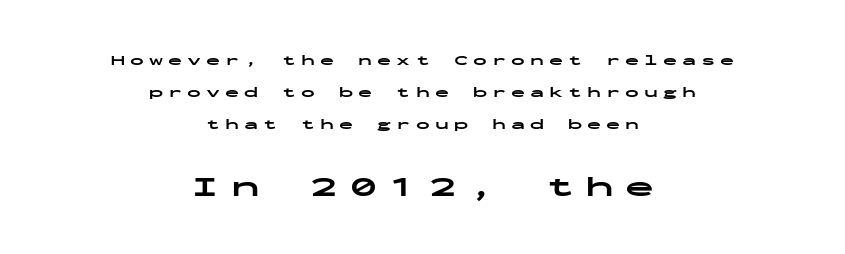
Q: Is the text bold? A: Yes.
Q: Is the text italic (slanted)? A: No, it is upright.
Q: Is the typeface a serif or a sans-serif typeface? A: Sans-serif.
Q: Is the text underlined? A: No.
Q: How is the paragraph aligned? A: Centered.
Q: Is the spacing between letters normal or unusually wide? A: Unusually wide.
Q: Is the spacing between lines tight, normal or loose? A: Loose.
Q: Which block of text is set in a larger size, the first (top) or the second (bottom)? A: The second (bottom) one.
Q: Width (condensed, normal, or wide)? A: Wide.
Q: Stroke contrast? A: Low.
Q: x-height? A: Medium.
Q: Monospaced? A: Yes.
